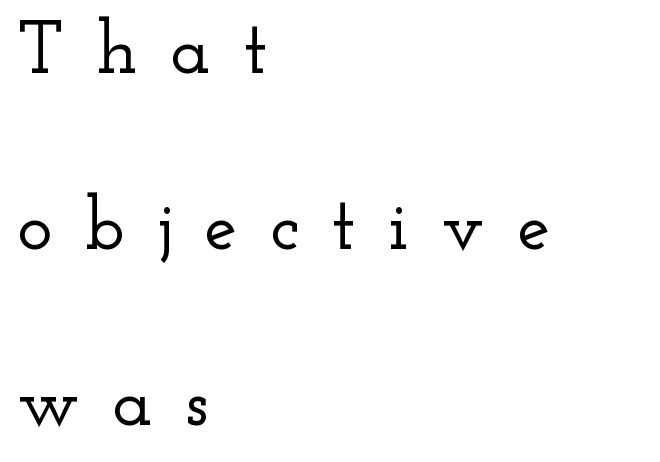
The image shows 74 px wide serif type, upright; set left-aligned, loose line spacing (2.38x), unusually wide letter spacing (+0.44 em), not underlined; low stroke contrast and a small x-height.
